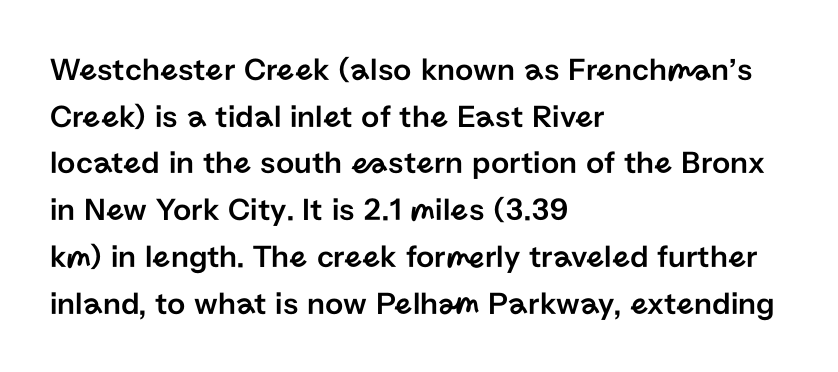
The image shows 32 px sans-serif type, upright; set left-aligned, normal line spacing (1.46x), normal letter spacing, not underlined; low stroke contrast and a medium x-height.
